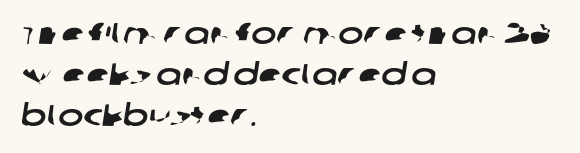
I'd call this a sans setting — the letters go barefoot. Just letters on the line, the space beneath them empty. Tracking here is standard; glyphs follow each other at the usual distance. Think of a printed novel: that variable character pitch is what you see here. A normal amount of white space separates one row of letters from the next.
